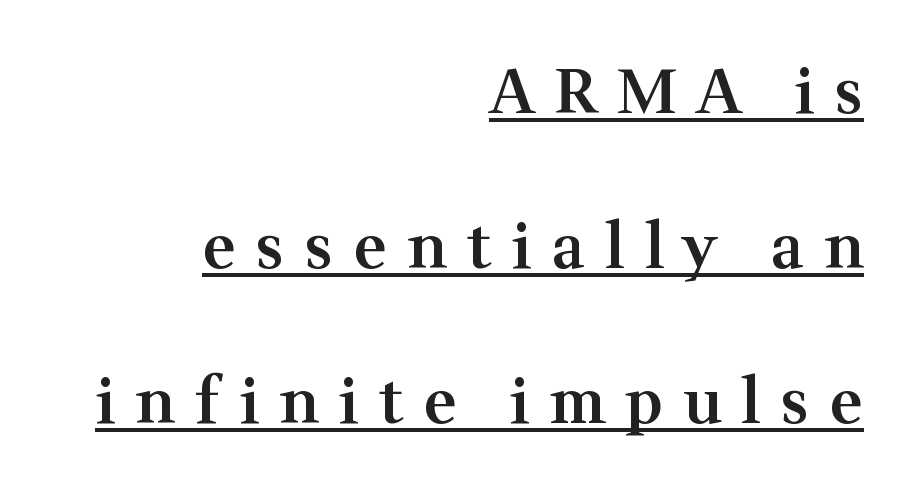
The image shows 62 px semibold serif type, upright; set right-aligned, loose line spacing (2.5x), unusually wide letter spacing (+0.33 em), underlined; medium stroke contrast and a medium x-height.
